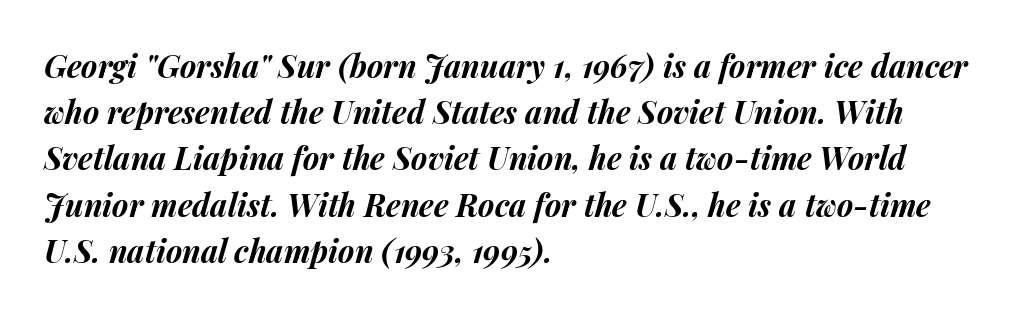
The image shows 31 px bold type, italic (leaning right); set left-aligned, normal line spacing (1.49x), normal letter spacing, not underlined; medium stroke contrast and a medium x-height.
